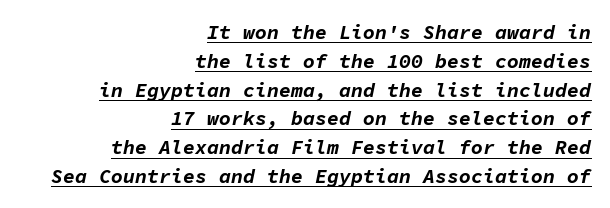
Q: Is the text bold? A: Yes.
Q: Is the text italic (slanted)? A: Yes, it leans right by about 11 degrees.
Q: Is the text underlined? A: Yes.
Q: How is the paragraph aligned? A: Right-aligned.
Q: Is the spacing between letters normal or unusually wide? A: Normal.
Q: Is the spacing between lines tight, normal or loose? A: Normal.
